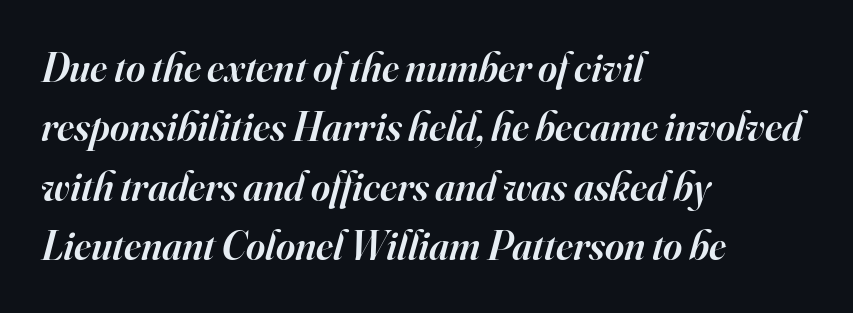
The image shows 41 px semibold serif type, italic (leaning right); set left-aligned, normal line spacing (1.45x), normal letter spacing, not underlined; high stroke contrast and a small x-height.
